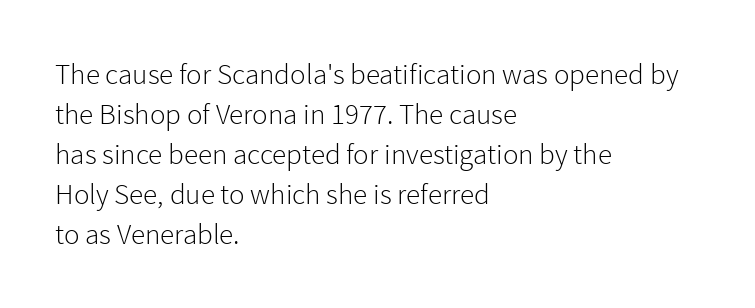
The passage shown is typed in a proportional face where columns would drift. This sample uses plain, unmodified letter spacing. The line-height multiplier appears to be the usual default. This rendering uses left alignment, leaving the right contour irregular. Does the lettering tilt? It doesn't — this is upright. What kind of face is this? One without serifs — a sans.
